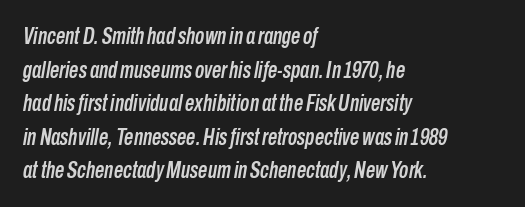
Descender tails drop into unmarked territory. Leading matches the norm, producing a regular column. Does the lettering tilt? It does — this is italic. What stands out about the letter spacing? Nothing — it is the standard amount.
